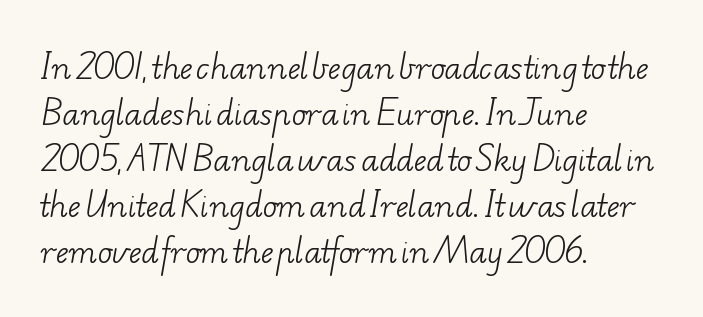
Stroke thickness stays within the range of a standard reading face or lighter. Anything drawn beneath the words? Only blank space. Does the type have serifs? Yes, each stem ends in a small foot. Inter-character spacing is left at the font's built-in metrics.
